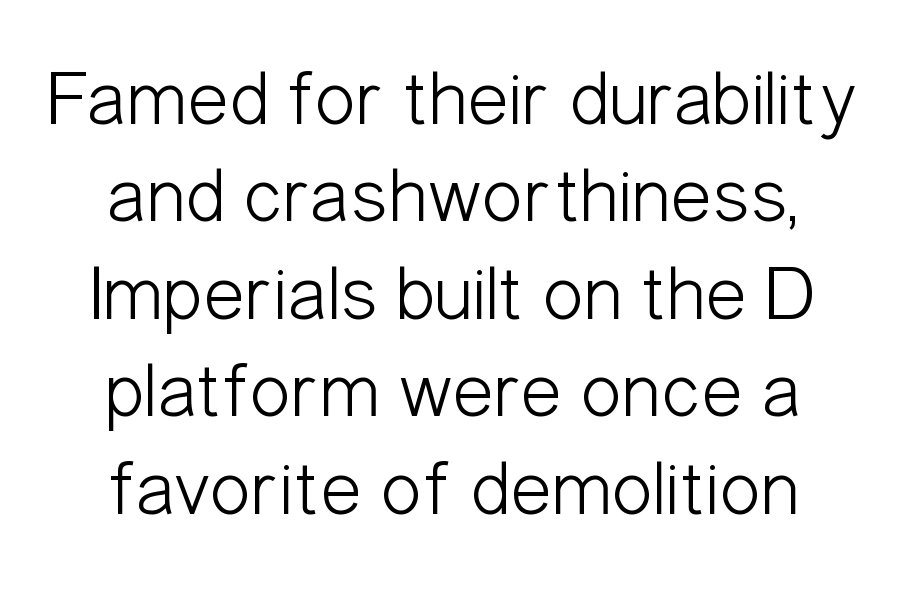
The image shows 78 px light, condensed sans-serif type, upright; set centered, normal line spacing (1.25x), normal letter spacing, not underlined; low stroke contrast and a medium x-height.
